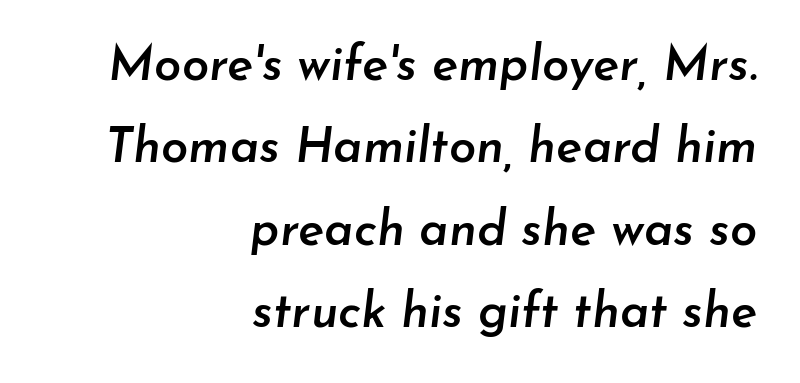
{"italic": "yes", "lean": "right", "slant_degrees": 7, "bold": "semi", "weight": "semibold", "width": "normal", "stroke_contrast": "low", "x_height": "small", "monospaced": "no", "underline": "no", "align": "right", "line_spacing": "normal", "line_spacing_ratio": 1.68, "letter_spacing": "normal", "letter_spacing_em": 0.0, "glyph_px": 49}
